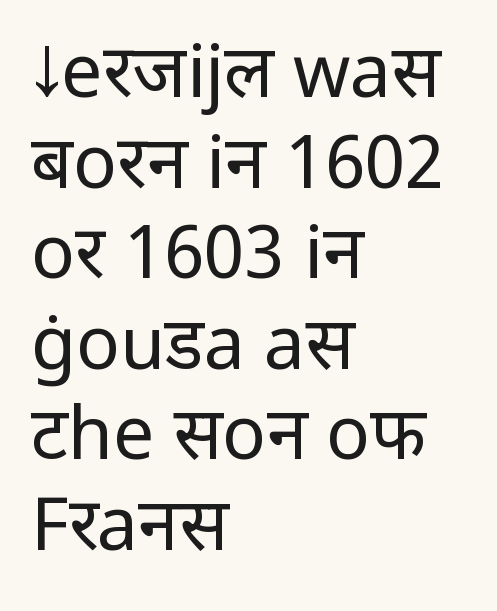
Q: Is the text bold? A: No.
Q: Is the text italic (slanted)? A: No, it is upright.
Q: Is the typeface a serif or a sans-serif typeface? A: Sans-serif.
Q: Is the text underlined? A: No.
Q: How is the paragraph aligned? A: Left-aligned.
Q: Is the spacing between letters normal or unusually wide? A: Normal.
Q: Width (condensed, normal, or wide)? A: Normal.
Q: Stroke contrast? A: Low.
Q: x-height? A: Medium.
Q: Monospaced? A: No.
